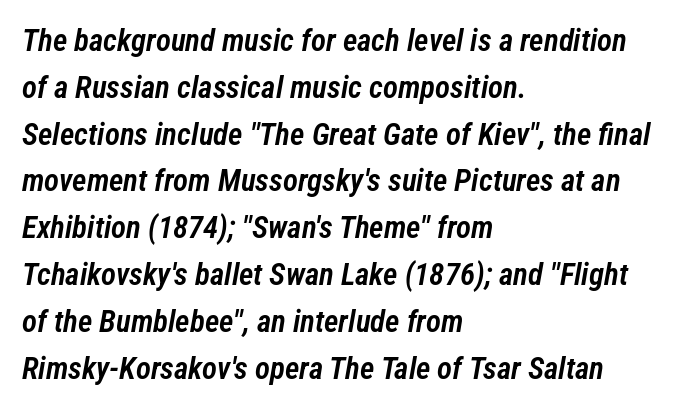
{"italic": "yes", "lean": "right", "slant_degrees": 12, "bold": "semi", "weight": "semibold", "width": "condensed", "stroke_contrast": "low", "x_height": "medium", "monospaced": "no", "underline": "no", "align": "left", "line_spacing": "normal", "line_spacing_ratio": 1.51, "letter_spacing": "normal", "letter_spacing_em": 0.0, "glyph_px": 31}
